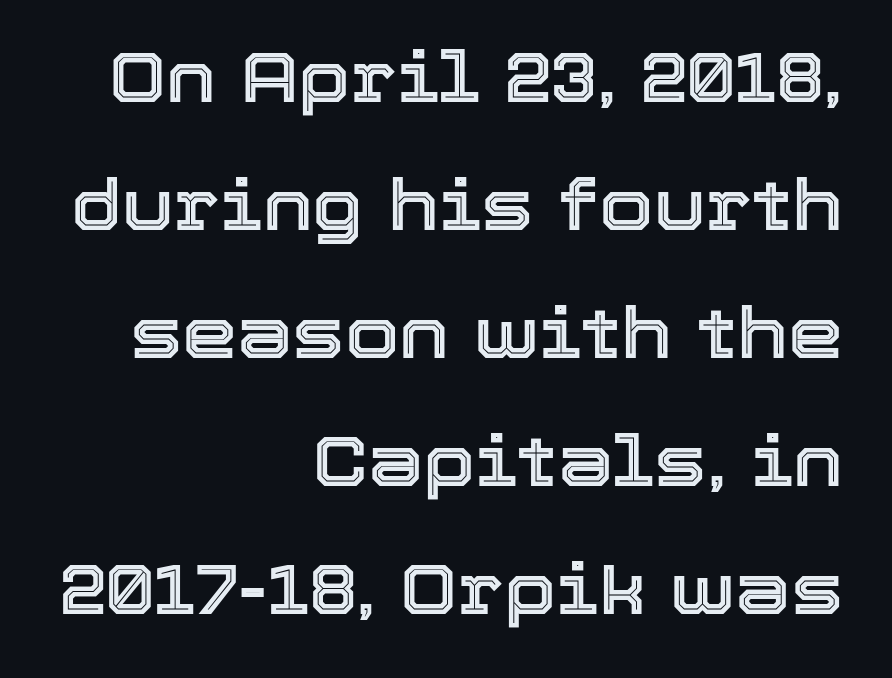
{"italic": "no", "width": "normal", "x_height": "medium", "monospaced": "no", "underline": "no", "align": "right", "line_spacing_ratio": 1.83, "letter_spacing": "normal", "letter_spacing_em": 0.0, "glyph_px": 70}
